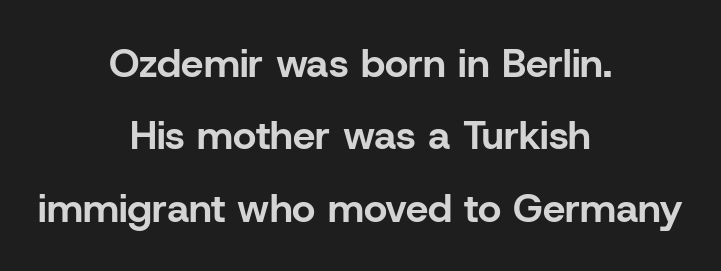
Is this a fixed-width face? No — the glyphs have proportional, varying widths. The characters display no serif detailing; their extremities are plain. Set as a true bold cut, around the 700 mark. Every stem runs plumb, perpendicular to the baseline. Line starts and ends both wander, symmetrically.
